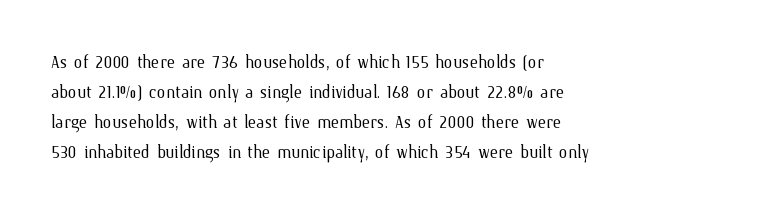
{"italic": "no", "bold": "no", "underline": "no", "align": "left", "line_spacing": "normal", "line_spacing_ratio": 1.36, "letter_spacing": "normal", "letter_spacing_em": 0.0, "glyph_px": 22}
